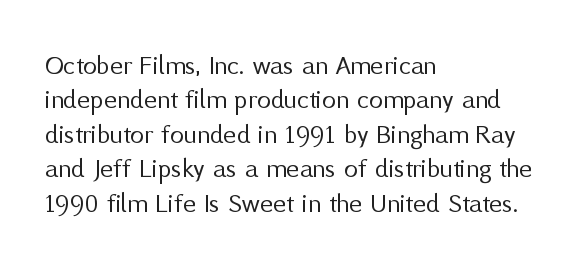
The image shows 28 px regular-weight sans-serif type, upright; set left-aligned, line spacing 1.23x, normal letter spacing, not underlined; medium stroke contrast and a medium x-height.
